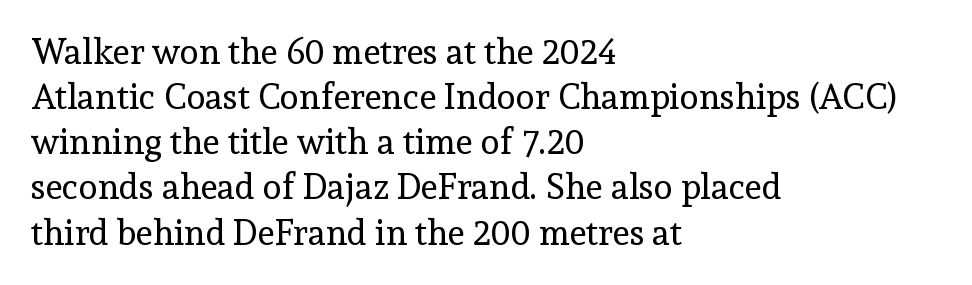
The cut favours lightness, reaching ordinary text weight at its darkest. A serif font was chosen for this passage. The specimen reads as upright at a glance. Between one letter and the next there's only the usual sliver of space. Line spacing here is normal.
